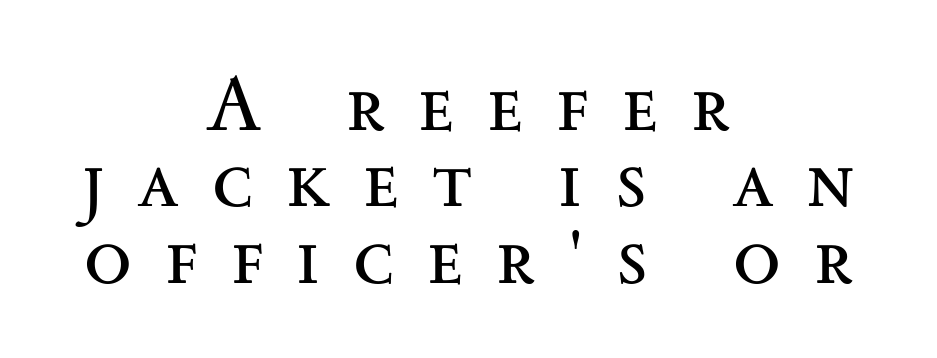
{"serif": "yes", "italic": "no", "bold": "no", "weight": "regular", "width": "wide", "stroke_contrast": "medium", "x_height": "small", "monospaced": "no", "underline": "no", "align": "center", "line_spacing": "tight", "line_spacing_ratio": 0.98, "letter_spacing": "wide", "letter_spacing_em": 0.42, "glyph_px": 78}
